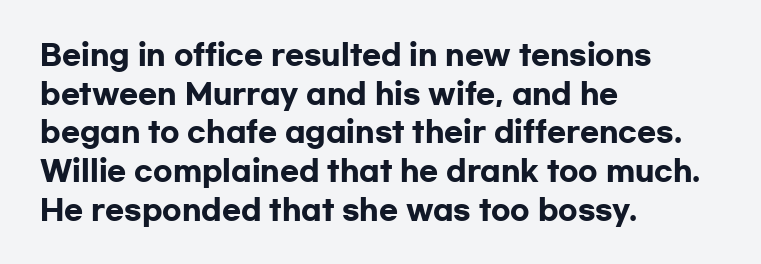
{"serif": "no", "italic": "no", "bold": "yes", "weight": "heavy", "width": "wide", "stroke_contrast": "low", "x_height": "medium", "monospaced": "no", "underline": "no", "align": "left", "line_spacing": "normal", "line_spacing_ratio": 1.38, "letter_spacing": "normal", "letter_spacing_em": 0.0, "glyph_px": 28}
